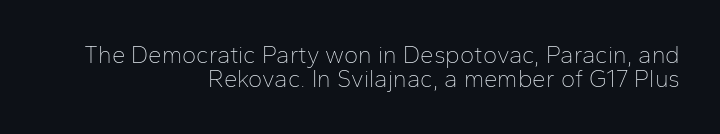
Is there much room between lines? No — they nearly touch. Characters follow at the spacing the type designer built in. Rendered with straight, roman letterforms. Is this a heavy cut? Hardly; it is regular or lighter. The specimen omits any rule beneath the text block's lines. The passage is arranged like a letterhead date or caption credit — flush right.
